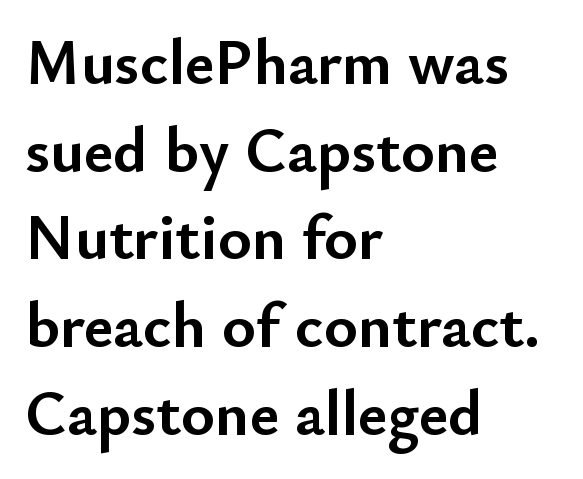
The image shows 64 px semibold sans-serif type, upright; set left-aligned, normal line spacing (1.37x), normal letter spacing, not underlined; low stroke contrast and a small x-height.
